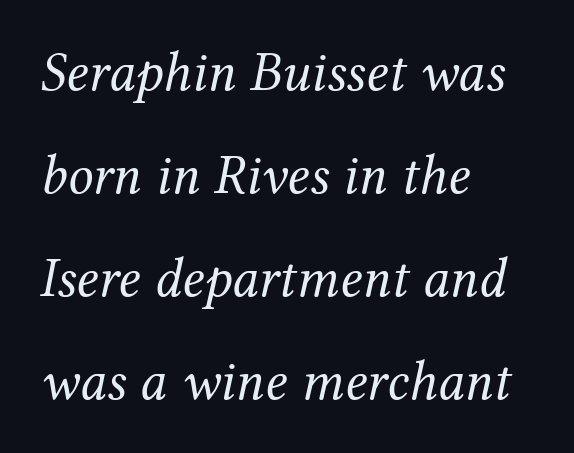
Q: Is the text bold? A: No.
Q: Is the text italic (slanted)? A: Yes, it leans right by about 12 degrees.
Q: Is the typeface a serif or a sans-serif typeface? A: Serif.
Q: Is the text underlined? A: No.
Q: How is the paragraph aligned? A: Left-aligned.
Q: Is the spacing between letters normal or unusually wide? A: Normal.
Q: Width (condensed, normal, or wide)? A: Normal.
Q: Stroke contrast? A: Medium.
Q: x-height? A: Medium.
Q: Monospaced? A: No.
